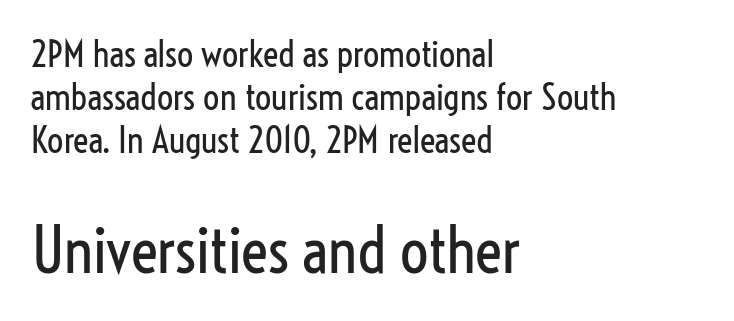
{"serif": "no", "italic": "no", "bold": "no", "weight": "regular", "width": "condensed", "stroke_contrast": "low", "x_height": "medium", "monospaced": "no", "underline": "no", "align": "left", "line_spacing_ratio": 1.19, "letter_spacing": "normal", "letter_spacing_em": 0.0, "larger_block": "second", "size_ratio": 1.75, "glyph_px": 63}
